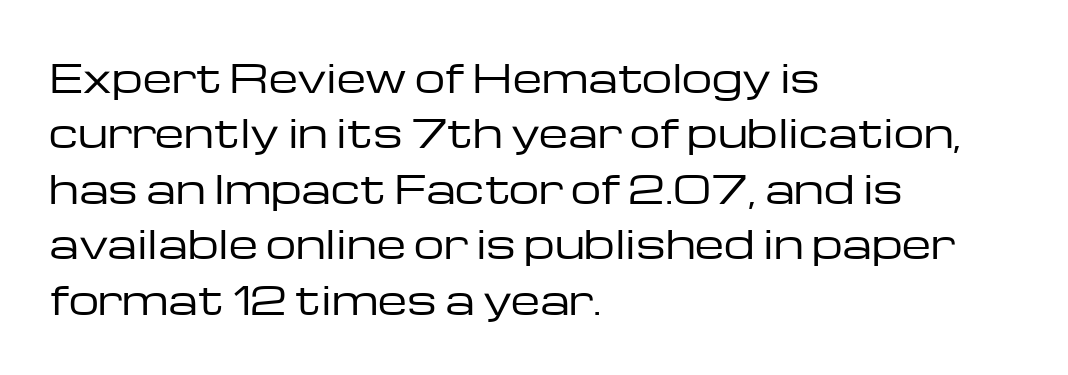
{"serif": "no", "italic": "no", "bold": "no", "weight": "regular", "width": "wide", "stroke_contrast": "low", "x_height": "medium", "monospaced": "no", "underline": "no", "align": "left", "line_spacing": "normal", "line_spacing_ratio": 1.46, "letter_spacing": "normal", "letter_spacing_em": 0.0, "glyph_px": 38}
